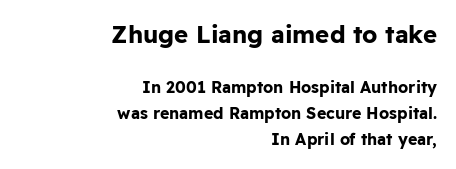
The image shows 24 px bold type, upright; set right-aligned, normal line spacing (1.63x), normal letter spacing, not underlined; the first (top) block is 1.5x larger.
